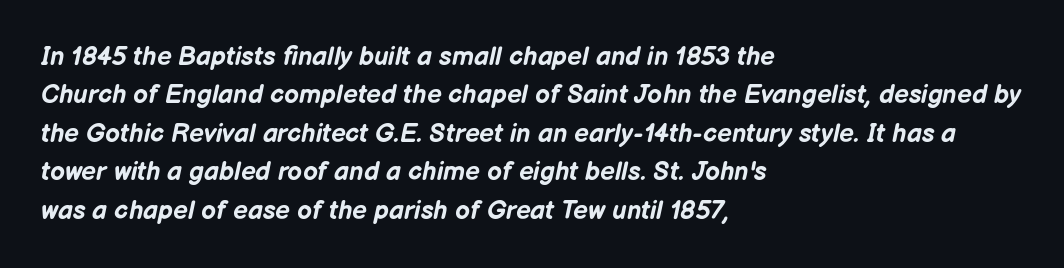
{"italic": "yes", "lean": "right", "slant_degrees": 12, "bold": "yes", "underline": "no", "align": "left", "line_spacing": "normal", "line_spacing_ratio": 1.48, "letter_spacing": "normal", "letter_spacing_em": 0.0, "glyph_px": 26}
